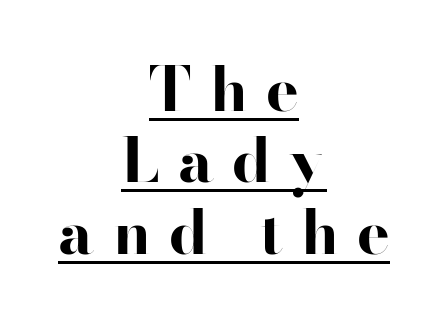
Q: Is the text bold? A: Yes.
Q: Is the text italic (slanted)? A: No, it is upright.
Q: Is the typeface a serif or a sans-serif typeface? A: Sans-serif.
Q: Is the text underlined? A: Yes.
Q: How is the paragraph aligned? A: Centered.
Q: Is the spacing between letters normal or unusually wide? A: Unusually wide.
Q: Width (condensed, normal, or wide)? A: Wide.
Q: Stroke contrast? A: High.
Q: x-height? A: Small.
Q: Monospaced? A: No.
